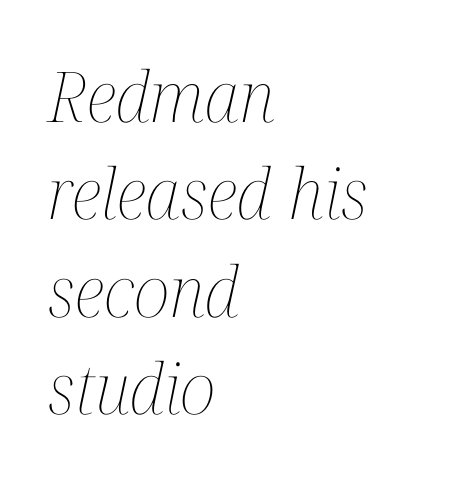
Q: Is the text bold? A: No.
Q: Is the text italic (slanted)? A: Yes, it leans right by about 12 degrees.
Q: Is the text underlined? A: No.
Q: How is the paragraph aligned? A: Left-aligned.
Q: Is the spacing between letters normal or unusually wide? A: Normal.
Q: Is the spacing between lines tight, normal or loose? A: Normal.
Q: Width (condensed, normal, or wide)? A: Condensed.
Q: Stroke contrast? A: Medium.
Q: x-height? A: Medium.
Q: Monospaced? A: No.
